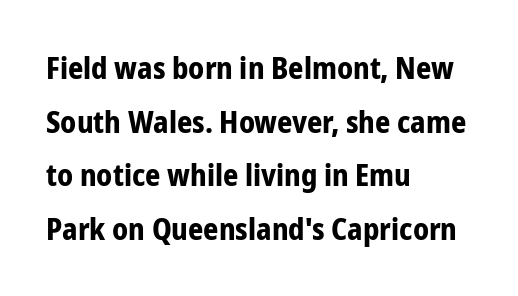
Q: Is the text bold? A: Yes.
Q: Is the text italic (slanted)? A: No, it is upright.
Q: Is the typeface a serif or a sans-serif typeface? A: Sans-serif.
Q: Is the text underlined? A: No.
Q: How is the paragraph aligned? A: Left-aligned.
Q: Is the spacing between letters normal or unusually wide? A: Normal.
Q: Width (condensed, normal, or wide)? A: Condensed.
Q: Stroke contrast? A: Low.
Q: x-height? A: Medium.
Q: Monospaced? A: No.
